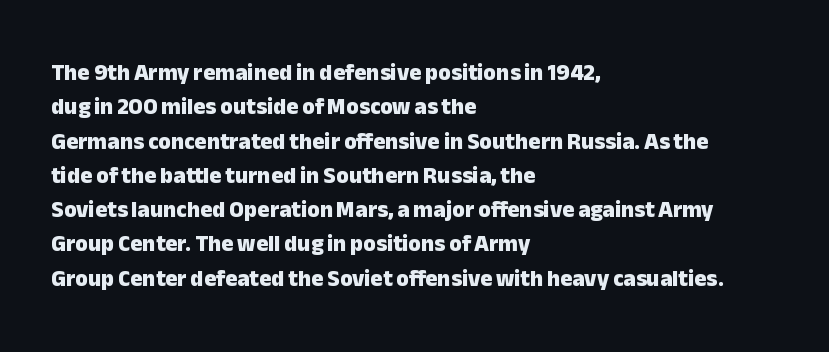
The space directly below the letters is spotless. Interline gaps are of average width in this sample. Ascenders rise straight up at ninety degrees. The rendering anchors every line to the left-hand side. The horizontal fit of the characters is conventional and even. The sample has been set heavy, in full bold.
